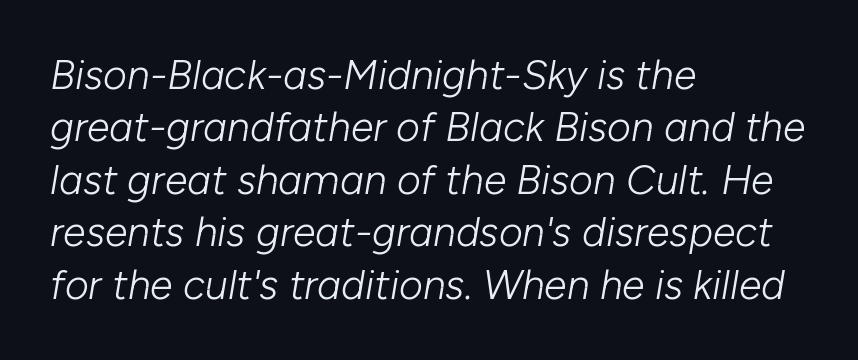
{"italic": "yes", "lean": "right", "slant_degrees": 10, "bold": "no", "weight": "light", "width": "normal", "stroke_contrast": "low", "x_height": "medium", "monospaced": "no", "underline": "no", "align": "left", "line_spacing": "normal", "line_spacing_ratio": 1.28, "letter_spacing": "normal", "letter_spacing_em": 0.0, "glyph_px": 41}
